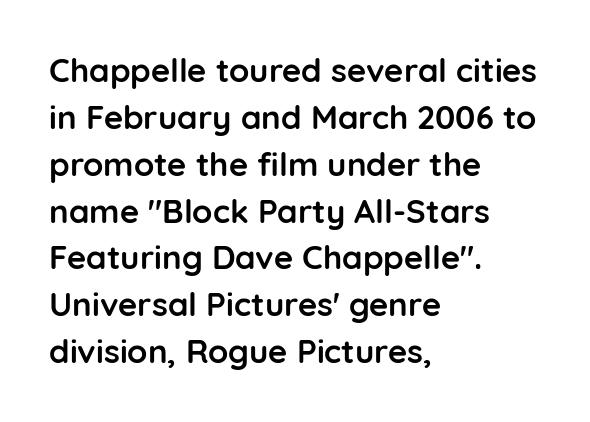
{"serif": "no", "italic": "no", "bold": "yes", "weight": "semibold", "width": "normal", "stroke_contrast": "low", "x_height": "medium", "monospaced": "no", "underline": "no", "align": "left", "line_spacing": "normal", "line_spacing_ratio": 1.42, "letter_spacing": "normal", "letter_spacing_em": 0.0, "glyph_px": 33}
